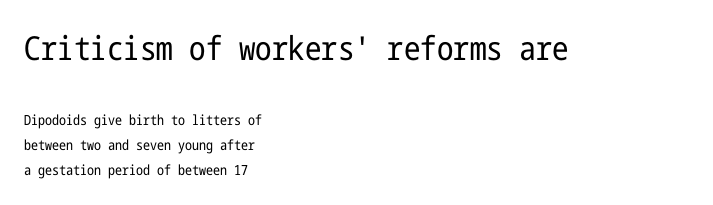
Q: Is the text bold? A: No.
Q: Is the text italic (slanted)? A: No, it is upright.
Q: Is the typeface a serif or a sans-serif typeface? A: Sans-serif.
Q: Is the text underlined? A: No.
Q: How is the paragraph aligned? A: Left-aligned.
Q: Is the spacing between letters normal or unusually wide? A: Normal.
Q: Which block of text is set in a larger size, the first (top) or the second (bottom)? A: The first (top) one.
Q: Width (condensed, normal, or wide)? A: Condensed.
Q: Stroke contrast? A: Low.
Q: x-height? A: Medium.
